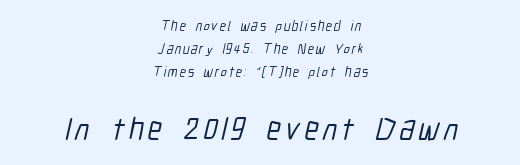
Q: Is the typeface a serif or a sans-serif typeface? A: Sans-serif.
Q: Is the text underlined? A: No.
Q: How is the paragraph aligned? A: Centered.
Q: Is the spacing between lines tight, normal or loose? A: Normal.
Q: Which block of text is set in a larger size, the first (top) or the second (bottom)? A: The second (bottom) one.
Q: Width (condensed, normal, or wide)? A: Condensed.
Q: Stroke contrast? A: Low.
Q: x-height? A: Medium.
Q: Monospaced? A: No.
